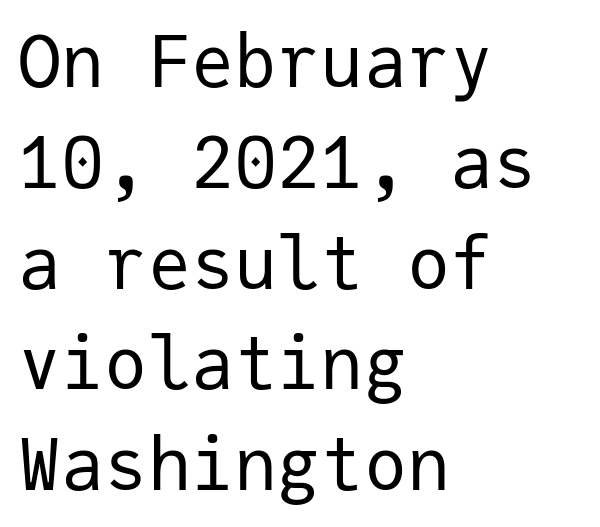
Q: Is the text bold? A: No.
Q: Is the text italic (slanted)? A: No, it is upright.
Q: Is the typeface a serif or a sans-serif typeface? A: Sans-serif.
Q: Is the text underlined? A: No.
Q: How is the paragraph aligned? A: Left-aligned.
Q: Is the spacing between letters normal or unusually wide? A: Normal.
Q: Is the spacing between lines tight, normal or loose? A: Normal.
Q: Width (condensed, normal, or wide)? A: Normal.
Q: Stroke contrast? A: Low.
Q: x-height? A: Medium.
Q: Monospaced? A: Yes.
